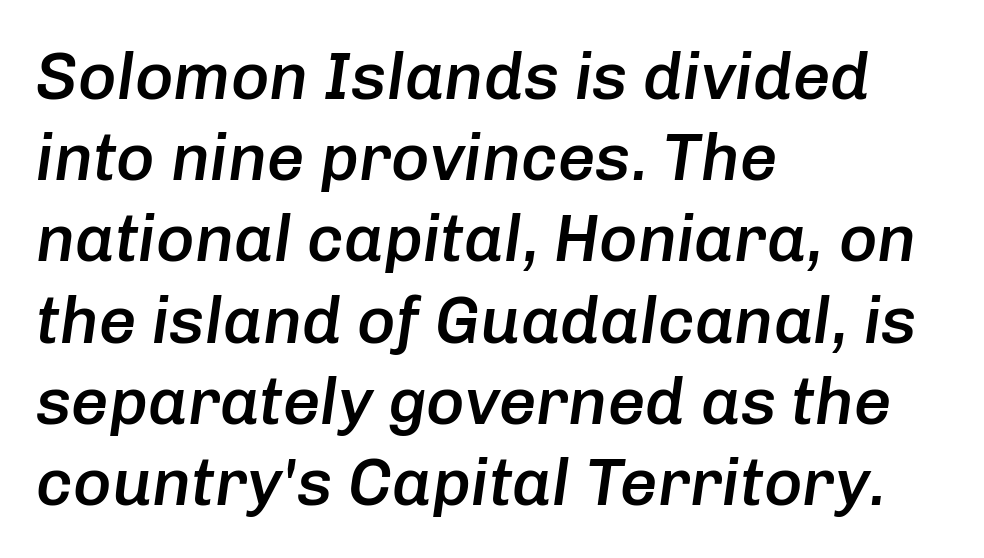
Characters follow at the spacing the type designer built in. Glance below the letters and you will spot only blank space. Which margin do the lines hug? The left one — the right edge is uneven. Is this a fixed-width face? No — the glyphs have proportional, varying widths. The glyphs look as if they've been sheared to an angle.
